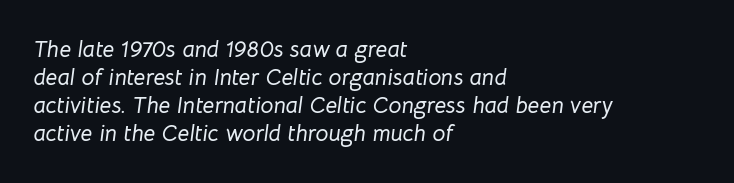
Horizontal alignment here is leftward, the default for most running prose. These lines keep a tight, regular rhythm from letter to letter. Clear beneath every line of the passage. If you drew a line through each stem, it would be angled.
